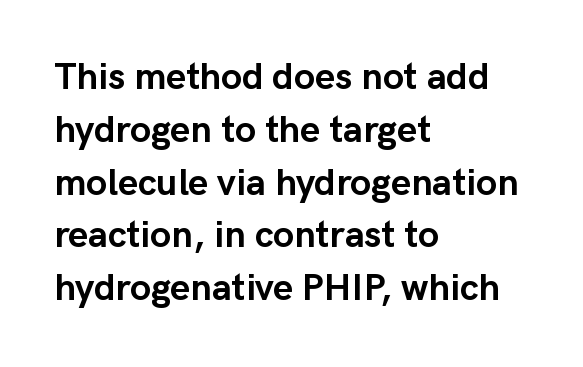
The image shows 38 px semibold sans-serif type, upright; set left-aligned, normal line spacing (1.39x), normal letter spacing, not underlined; low stroke contrast and a medium x-height.
